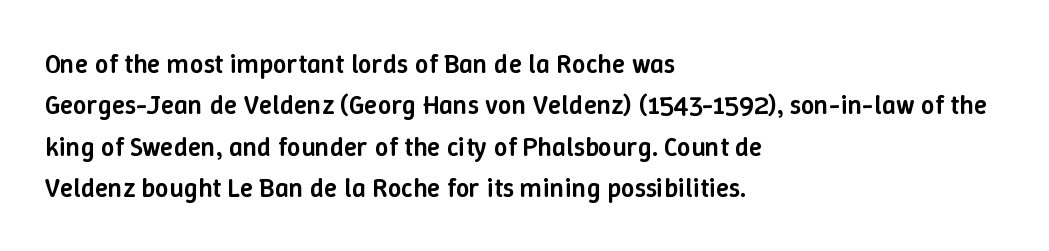
The image shows 27 px text type, upright; set left-aligned, normal line spacing (1.53x), normal letter spacing, not underlined.
